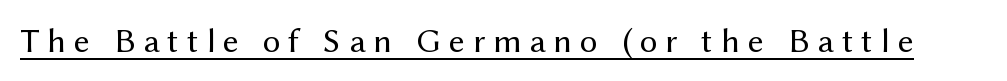
The image shows 35 px regular-weight sans-serif type, upright; set unusually wide letter spacing (+0.22 em), underlined; medium stroke contrast and a medium x-height.
